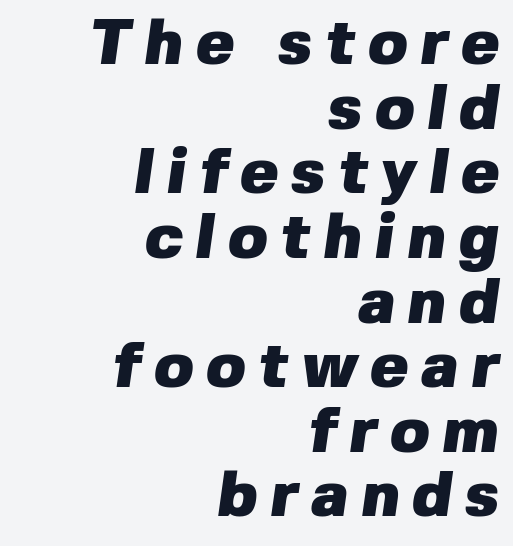
{"serif": "no", "bold": "yes", "weight": "heavy", "width": "normal", "stroke_contrast": "low", "x_height": "medium", "monospaced": "no", "underline": "no", "align": "right", "line_spacing": "tight", "line_spacing_ratio": 1.01, "letter_spacing": "wide", "letter_spacing_em": 0.2, "glyph_px": 64}
